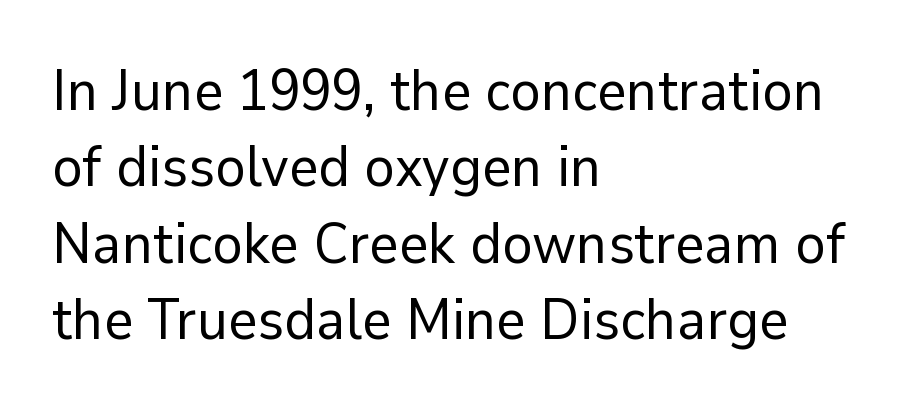
Q: Is the text bold? A: No.
Q: Is the text italic (slanted)? A: No, it is upright.
Q: Is the typeface a serif or a sans-serif typeface? A: Sans-serif.
Q: Is the text underlined? A: No.
Q: How is the paragraph aligned? A: Left-aligned.
Q: Is the spacing between letters normal or unusually wide? A: Normal.
Q: Is the spacing between lines tight, normal or loose? A: Normal.
Q: Width (condensed, normal, or wide)? A: Normal.
Q: Stroke contrast? A: Low.
Q: x-height? A: Medium.
Q: Monospaced? A: No.
